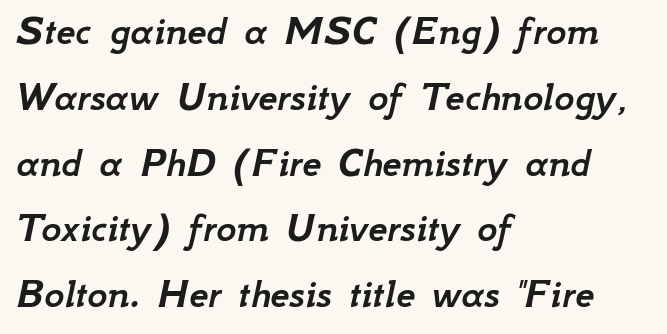
The specimen reads as italic at a glance. This sample has the flowing, uneven cadence of proportional lettering. The words here are not underlined. There is no visible air inserted between adjacent glyphs.
